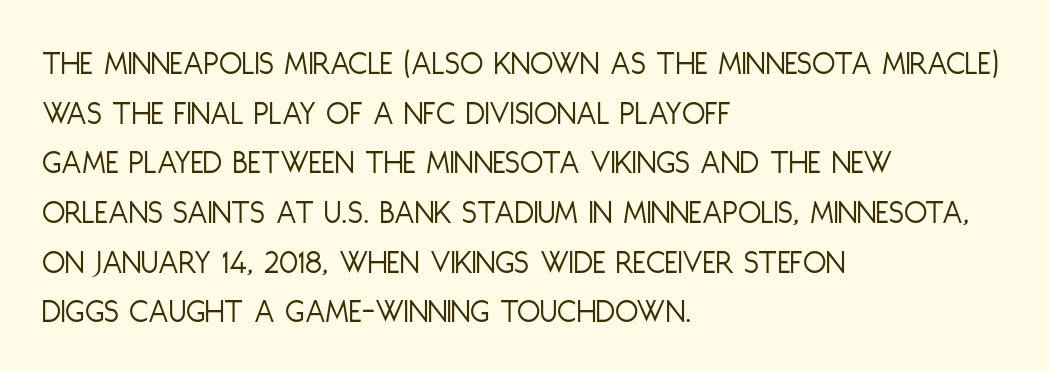
{"serif": "no", "italic": "no", "bold": "no", "weight": "light", "width": "condensed", "stroke_contrast": "low", "x_height": "large", "monospaced": "no", "underline": "no", "align": "left", "line_spacing": "normal", "line_spacing_ratio": 1.46, "letter_spacing": "normal", "letter_spacing_em": 0.0, "glyph_px": 34}
